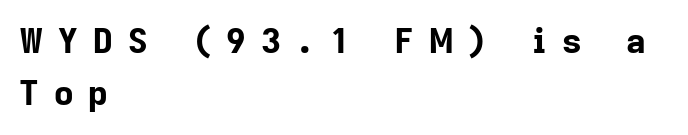
{"serif": "no", "italic": "no", "bold": "yes", "weight": "bold", "width": "normal", "stroke_contrast": "low", "x_height": "medium", "monospaced": "no", "underline": "no", "align": "left", "line_spacing": "normal", "line_spacing_ratio": 1.54, "letter_spacing": "wide", "letter_spacing_em": 0.44, "glyph_px": 34}
